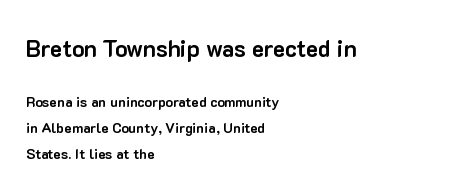
Q: Is the text bold? A: Yes.
Q: Is the text italic (slanted)? A: No, it is upright.
Q: Is the text underlined? A: No.
Q: How is the paragraph aligned? A: Left-aligned.
Q: Is the spacing between letters normal or unusually wide? A: Normal.
Q: Which block of text is set in a larger size, the first (top) or the second (bottom)? A: The first (top) one.
